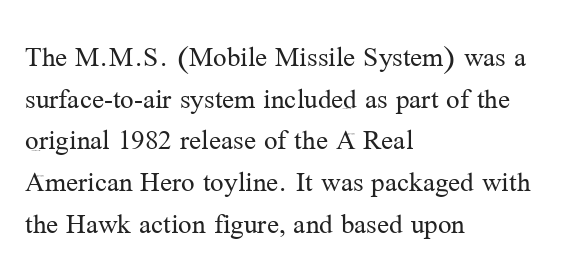
The image shows 30 px regular-weight serif type, upright; set left-aligned, normal line spacing (1.39x), normal letter spacing, not underlined; medium stroke contrast and a medium x-height.
